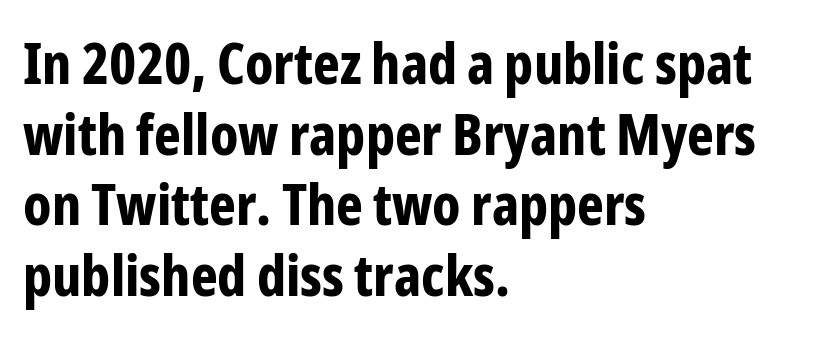
Q: Is the text bold? A: Yes.
Q: Is the text italic (slanted)? A: No, it is upright.
Q: Is the typeface a serif or a sans-serif typeface? A: Sans-serif.
Q: Is the text underlined? A: No.
Q: How is the paragraph aligned? A: Left-aligned.
Q: Is the spacing between letters normal or unusually wide? A: Normal.
Q: Width (condensed, normal, or wide)? A: Condensed.
Q: Stroke contrast? A: Low.
Q: x-height? A: Medium.
Q: Monospaced? A: No.
